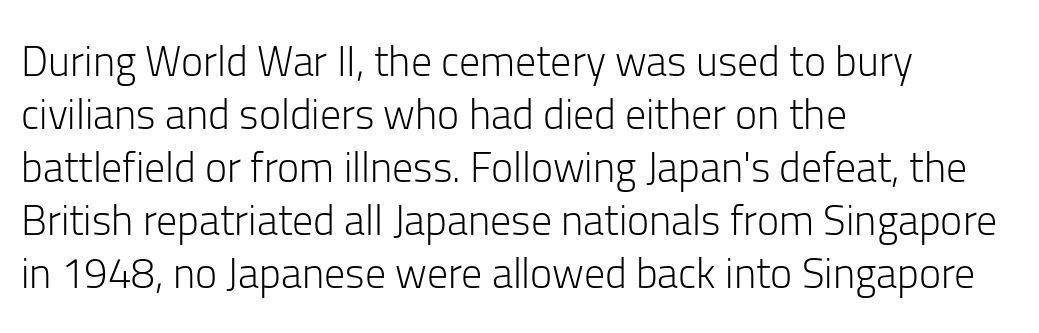
Weight: regular or lighter. Observe the absence of serifs on each vertical stroke in this sample. Observe the ordinary spacing: letters are neighbours, not strangers. You could not count columns in this text — the font is proportionally spaced.
